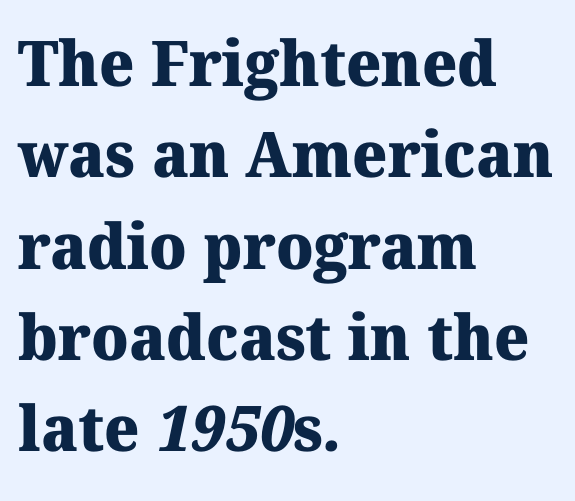
The image shows 63 px heavy serif type; set left-aligned, normal line spacing (1.45x), normal letter spacing, not underlined; medium stroke contrast and a medium x-height.
